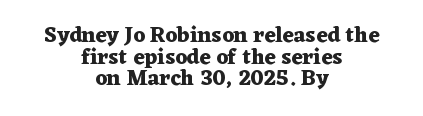
Q: Is the text bold? A: Yes.
Q: Is the text italic (slanted)? A: No, it is upright.
Q: Is the text underlined? A: No.
Q: How is the paragraph aligned? A: Centered.
Q: Is the spacing between letters normal or unusually wide? A: Normal.
Q: Is the spacing between lines tight, normal or loose? A: Tight.
